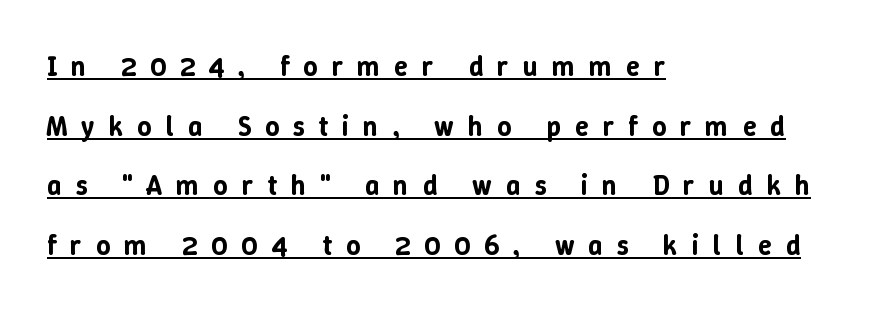
{"italic": "no", "width": "normal", "stroke_contrast": "low", "x_height": "medium", "monospaced": "no", "underline": "yes", "align": "left", "line_spacing": "loose", "line_spacing_ratio": 2.13, "letter_spacing": "wide", "letter_spacing_em": 0.5, "glyph_px": 28}
